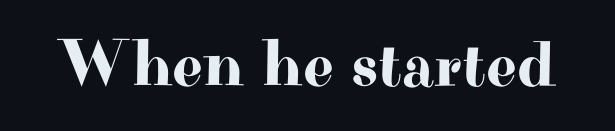
{"serif": "yes", "italic": "no", "width": "wide", "stroke_contrast": "high", "x_height": "small", "monospaced": "no", "underline": "no", "letter_spacing": "normal", "letter_spacing_em": 0.0, "glyph_px": 67}
